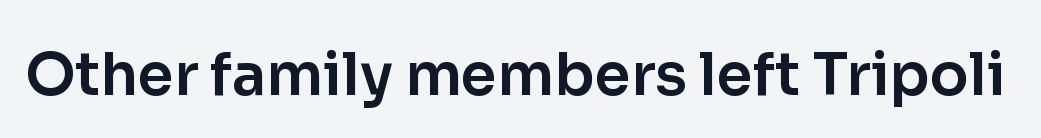
The image shows 58 px sans-serif type, upright; set normal letter spacing, not underlined; low stroke contrast and a medium x-height.
